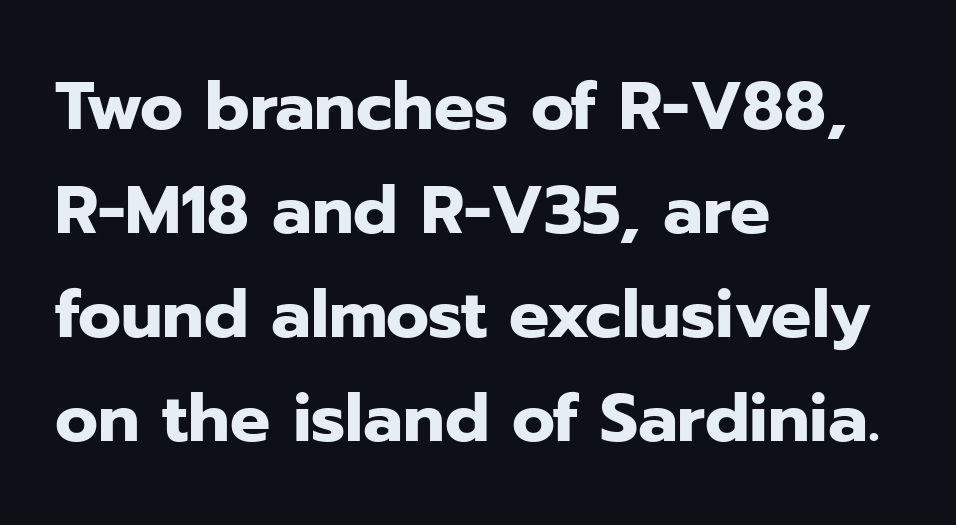
The image shows 67 px heavy sans-serif type, upright; set left-aligned, normal line spacing (1.55x), normal letter spacing, not underlined; low stroke contrast and a medium x-height.
